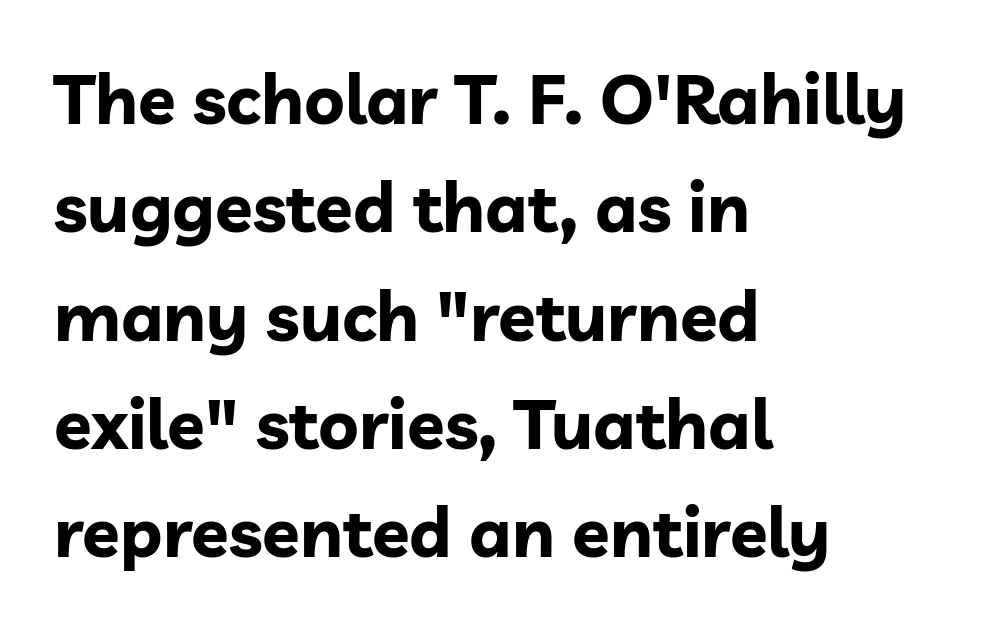
A typesetter would mark this as roman, not italic. A classic flush-left, rag-right setting is used for this passage. Vertical spacing — default. Nothing unusual about the tracking: characters are spaced as the font intends. The rendering uses natural spacing where letterforms have individual widths.
